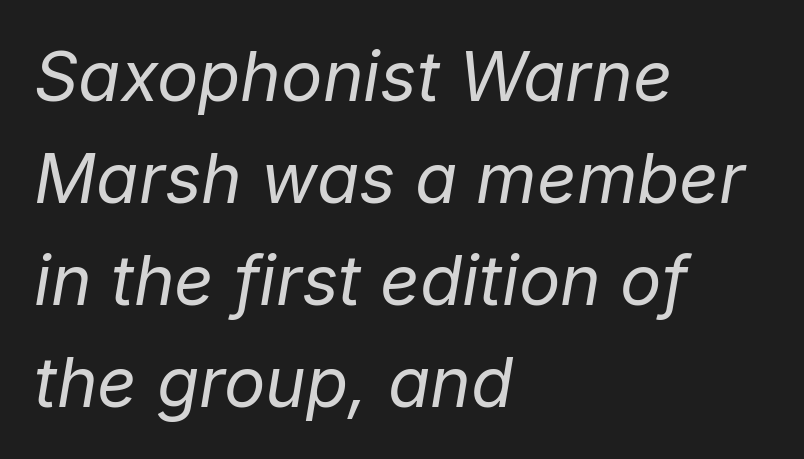
The axis of the letterforms is tilted away from vertical. One-word summary of the alignment: left. Character widths vary here, with narrow letters taking less room than wide ones. The weight would be labelled regular, book, light, or lighter still.
